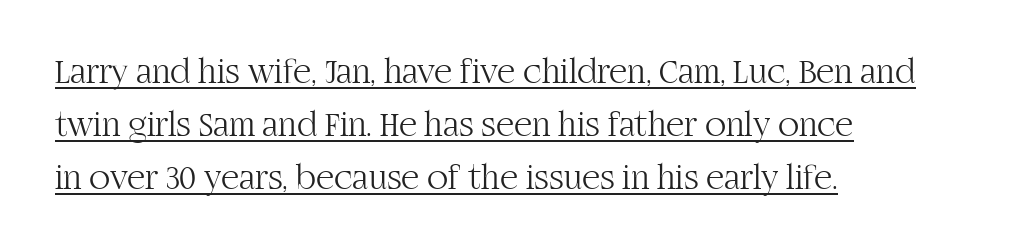
Q: Is the text bold? A: No.
Q: Is the text italic (slanted)? A: No, it is upright.
Q: Is the typeface a serif or a sans-serif typeface? A: Serif.
Q: Is the text underlined? A: Yes.
Q: How is the paragraph aligned? A: Left-aligned.
Q: Is the spacing between letters normal or unusually wide? A: Normal.
Q: Is the spacing between lines tight, normal or loose? A: Normal.
Q: Width (condensed, normal, or wide)? A: Normal.
Q: Stroke contrast? A: High.
Q: x-height? A: Large.
Q: Monospaced? A: No.
